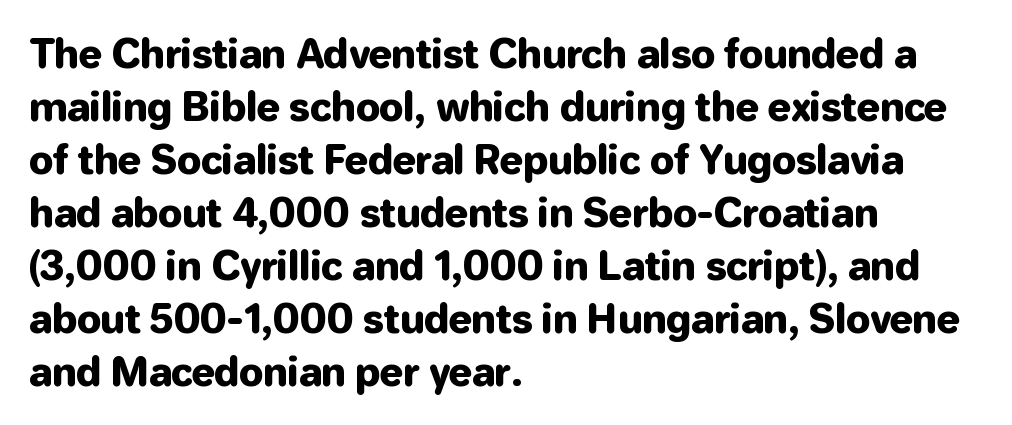
The image shows 39 px sans-serif type, upright; set left-aligned, normal line spacing (1.36x), normal letter spacing, not underlined; low stroke contrast and a medium x-height.
